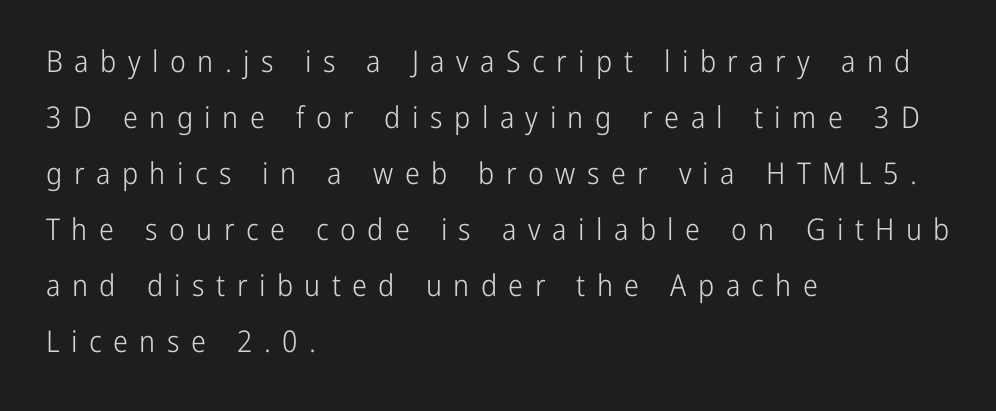
The rendering anchors every line to the left-hand side. Looks like regular typesetting: each glyph gets only the width it needs. Nope, no serifs anywhere on these letters. The tracking reads as deliberately expanded to a designer's eye. Every stem runs plumb, perpendicular to the baseline. The typesetting does not lean heavy: it is not bold.
